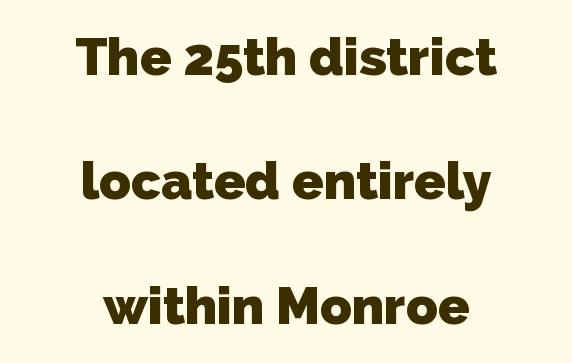
The image shows 52 px heavy sans-serif type; set centered, loose line spacing (2.39x), normal letter spacing, not underlined; low stroke contrast and a medium x-height.
